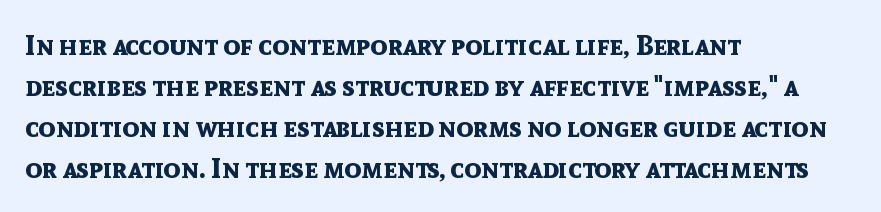
Q: Is the text bold? A: Yes.
Q: Is the text italic (slanted)? A: No, it is upright.
Q: Is the typeface a serif or a sans-serif typeface? A: Sans-serif.
Q: Is the text underlined? A: No.
Q: How is the paragraph aligned? A: Left-aligned.
Q: Is the spacing between letters normal or unusually wide? A: Normal.
Q: Is the spacing between lines tight, normal or loose? A: Normal.
Q: Width (condensed, normal, or wide)? A: Normal.
Q: x-height? A: Medium.
Q: Monospaced? A: No.
